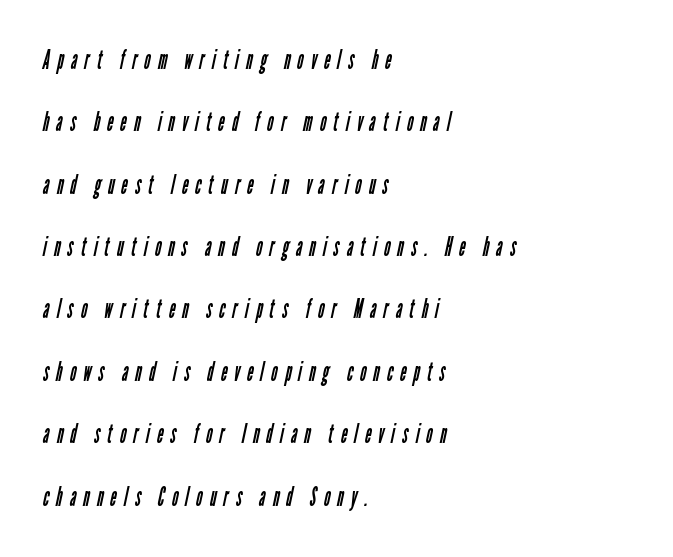
{"bold": "no", "underline": "no", "align": "left", "line_spacing": "loose", "line_spacing_ratio": 2.31, "letter_spacing": "wide", "letter_spacing_em": 0.27, "glyph_px": 27}
